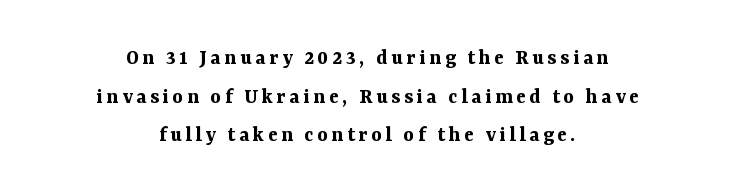
Q: Is the text bold? A: Yes.
Q: Is the text italic (slanted)? A: No, it is upright.
Q: Is the text underlined? A: No.
Q: How is the paragraph aligned? A: Centered.
